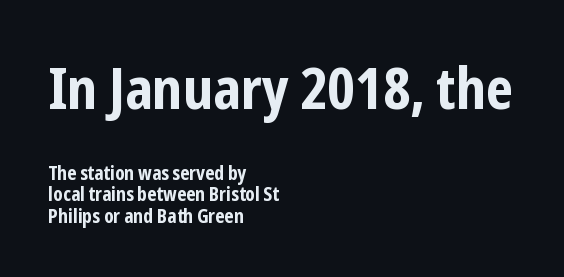
{"serif": "no", "italic": "no", "bold": "yes", "weight": "bold", "width": "condensed", "stroke_contrast": "low", "x_height": "medium", "monospaced": "no", "underline": "no", "align": "left", "line_spacing": "tight", "line_spacing_ratio": 1.14, "letter_spacing": "normal", "letter_spacing_em": 0.0, "larger_block": "first", "size_ratio": 3.0, "glyph_px": 57}
